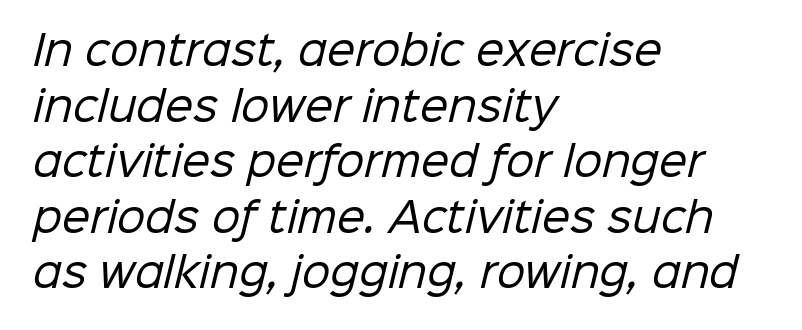
The passage shown is not bold in any degree. The rows are spaced the way most documents space them. The font family rendered here belongs to the sans-serif group. This sample has the flowing, uneven cadence of proportional lettering.
